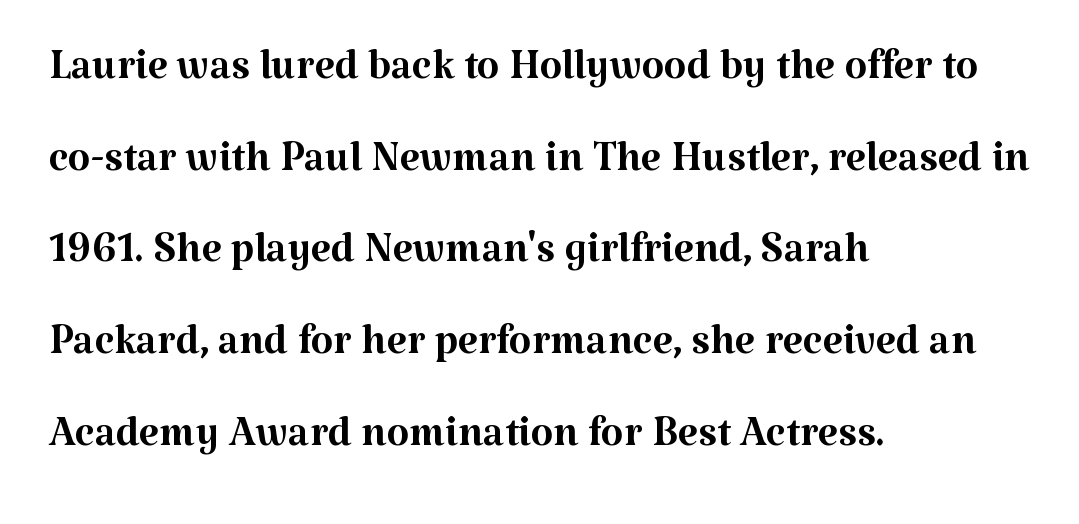
Q: Is the text bold? A: No.
Q: Is the text italic (slanted)? A: No, it is upright.
Q: Is the typeface a serif or a sans-serif typeface? A: Serif.
Q: Is the text underlined? A: No.
Q: How is the paragraph aligned? A: Left-aligned.
Q: Is the spacing between letters normal or unusually wide? A: Normal.
Q: Is the spacing between lines tight, normal or loose? A: Normal.
Q: Width (condensed, normal, or wide)? A: Normal.
Q: Stroke contrast? A: Medium.
Q: x-height? A: Medium.
Q: Monospaced? A: No.
